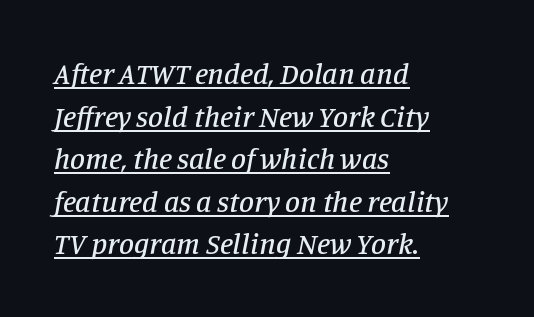
Serifs: yes, visible at the terminals of the letterforms. Looks like regular typesetting: each glyph gets only the width it needs. Underlining? Definitely there. The text carries the slant typical of an italic or oblique font. Compared with typical body copy, the letter spacing here is the same. If you drew a ruler down the left edge, every line would touch it.
